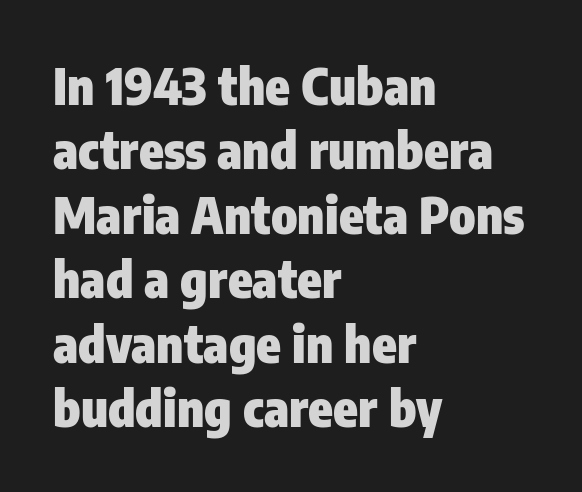
Q: Is the text bold? A: Yes.
Q: Is the text italic (slanted)? A: No, it is upright.
Q: Is the typeface a serif or a sans-serif typeface? A: Sans-serif.
Q: Is the text underlined? A: No.
Q: How is the paragraph aligned? A: Left-aligned.
Q: Is the spacing between letters normal or unusually wide? A: Normal.
Q: Is the spacing between lines tight, normal or loose? A: Normal.
Q: Width (condensed, normal, or wide)? A: Condensed.
Q: Stroke contrast? A: Low.
Q: x-height? A: Medium.
Q: Monospaced? A: No.
